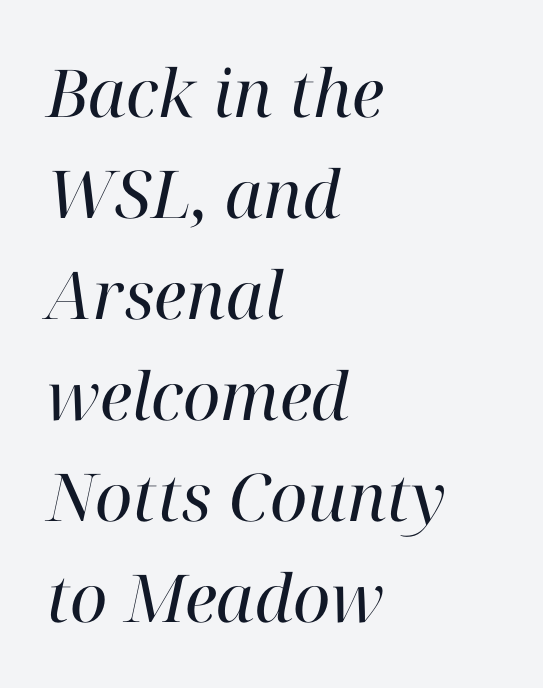
The image shows 66 px regular-weight serif type, italic (leaning right); set left-aligned, normal line spacing (1.53x), normal letter spacing, not underlined; high stroke contrast and a medium x-height.
